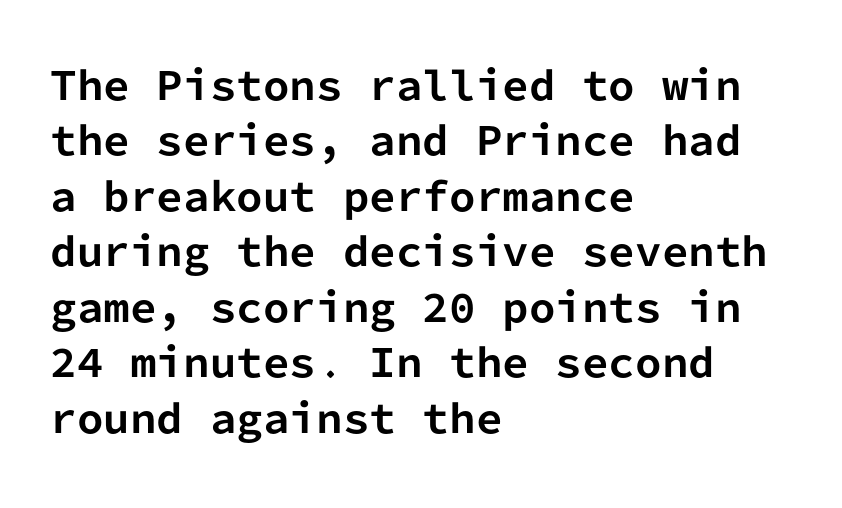
The image shows 38 px bold sans-serif type, upright, monospaced; set left-aligned, normal line spacing (1.46x), normal letter spacing, not underlined; low stroke contrast and a medium x-height.
